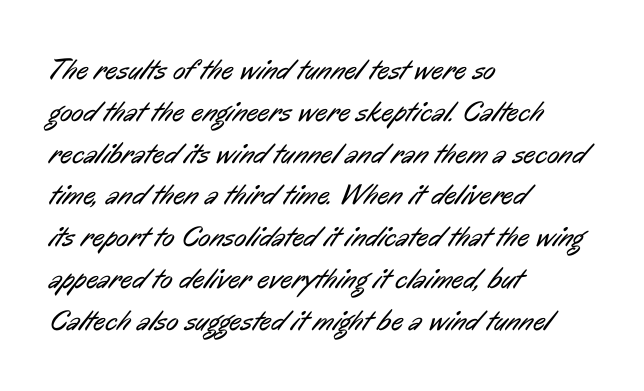
The image shows 29 px regular-weight, condensed sans-serif type; set left-aligned, normal line spacing (1.44x), normal letter spacing, not underlined; low stroke contrast and a medium x-height.
